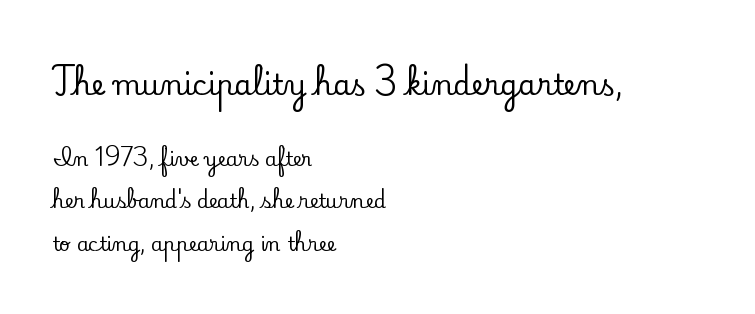
Q: Is the text italic (slanted)? A: No, it is upright.
Q: Is the typeface a serif or a sans-serif typeface? A: Serif.
Q: Is the text underlined? A: No.
Q: How is the paragraph aligned? A: Left-aligned.
Q: Is the spacing between letters normal or unusually wide? A: Normal.
Q: Is the spacing between lines tight, normal or loose? A: Loose.
Q: Which block of text is set in a larger size, the first (top) or the second (bottom)? A: The first (top) one.
Q: Width (condensed, normal, or wide)? A: Normal.
Q: Stroke contrast? A: Low.
Q: x-height? A: Small.
Q: Monospaced? A: No.
